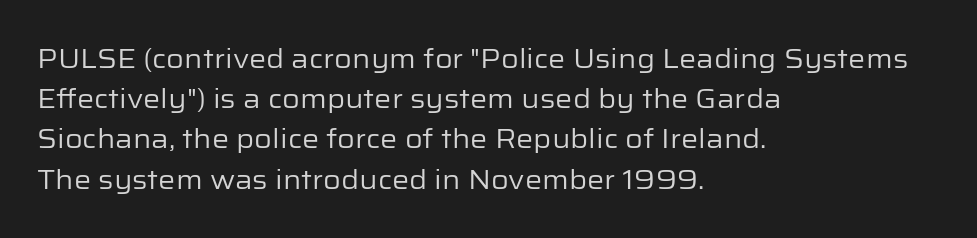
The image shows 27 px text type, upright; set left-aligned, normal line spacing (1.49x), normal letter spacing, not underlined.
